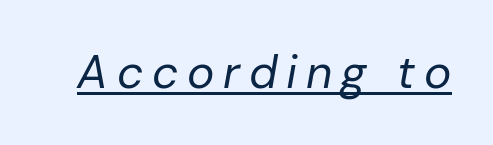
Looks like regular typesetting: each glyph gets only the width it needs. Weight: not bold — regular or lighter. Does a line run under the words? Yes, clearly. An italicized treatment has been applied to the whole sample.
